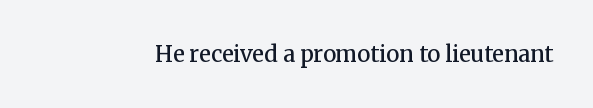
There is no visible air inserted between adjacent glyphs. The characters look somewhat weighty, a semibold short of true bold. Check the space under the baseline: it is left empty. Ascenders rise straight up at ninety degrees.
